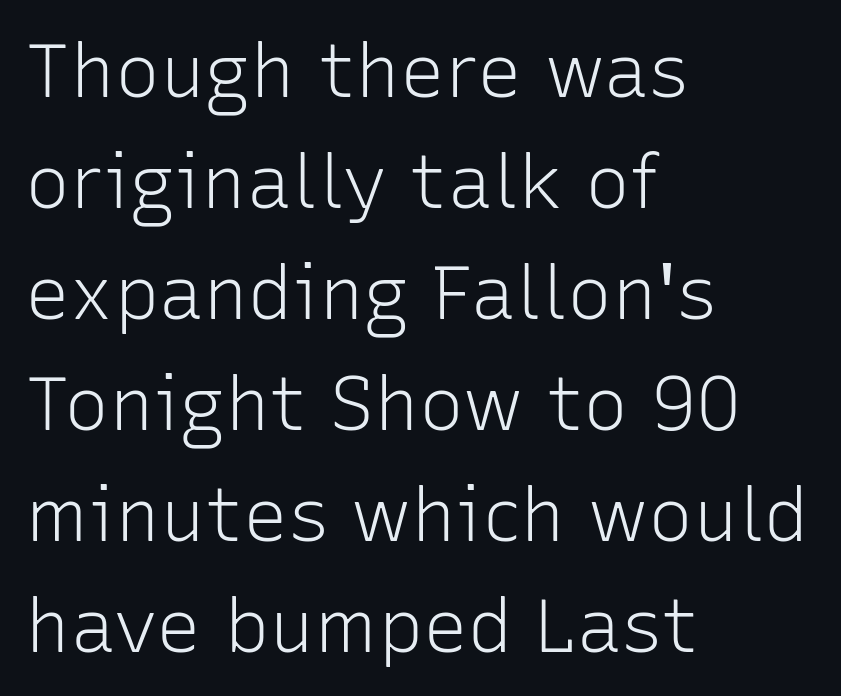
Font category for this specimen: sans-serif. One glance says typical: line gaps are just what's usual. Caption: multi-line text, flush left, ragged right. How are the letters spaced? Ordinarily, with no added tracking.
